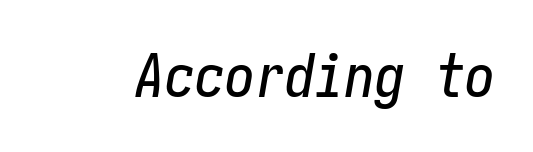
Compared with typical body copy, the letter spacing here is the same. It's the slanting kind of type. Decoration check: the copy has no underline.
